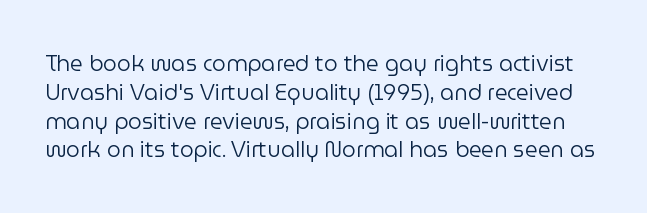
{"italic": "no", "bold": "no", "underline": "no", "line_spacing": "normal", "line_spacing_ratio": 1.31, "letter_spacing": "normal", "letter_spacing_em": 0.0, "glyph_px": 22}
